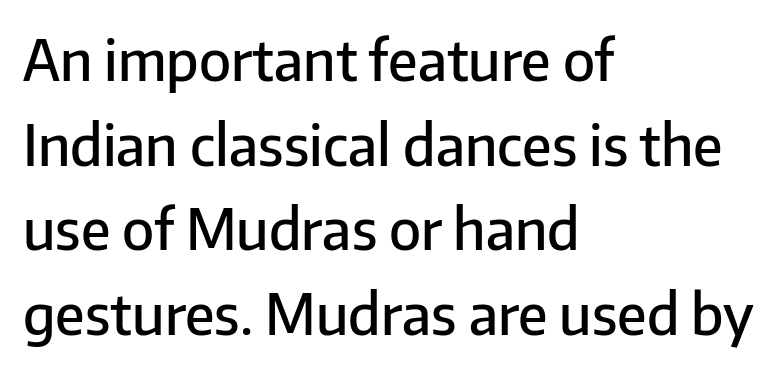
{"serif": "no", "italic": "no", "bold": "semi", "weight": "semibold", "width": "normal", "stroke_contrast": "low", "x_height": "medium", "monospaced": "no", "underline": "no", "align": "left", "line_spacing": "normal", "line_spacing_ratio": 1.51, "letter_spacing": "normal", "letter_spacing_em": 0.0, "glyph_px": 56}
